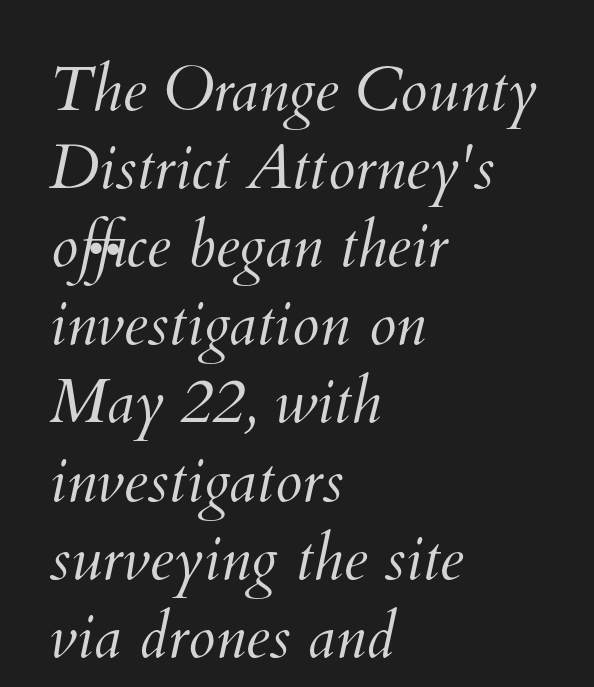
{"bold": "no", "weight": "light", "width": "normal", "stroke_contrast": "medium", "x_height": "small", "monospaced": "no", "underline": "no", "align": "left", "line_spacing": "normal", "line_spacing_ratio": 1.26, "letter_spacing": "normal", "letter_spacing_em": 0.0, "glyph_px": 62}
